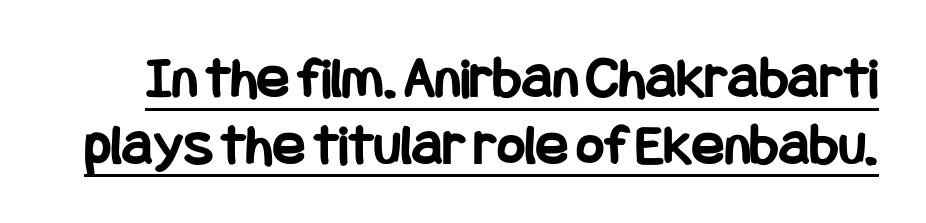
{"serif": "no", "italic": "no", "bold": "yes", "weight": "bold", "width": "condensed", "stroke_contrast": "low", "x_height": "large", "underline": "yes", "line_spacing": "tight", "line_spacing_ratio": 1.11, "letter_spacing": "normal", "letter_spacing_em": 0.0, "glyph_px": 60}
